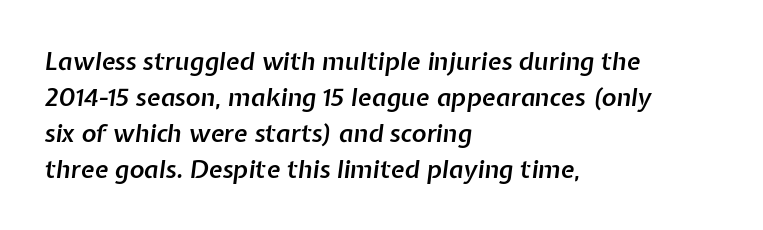
{"italic": "yes", "lean": "right", "slant_degrees": 7, "bold": "semi", "underline": "no", "align": "left", "line_spacing": "normal", "line_spacing_ratio": 1.44, "letter_spacing": "normal", "letter_spacing_em": 0.0, "glyph_px": 25}
